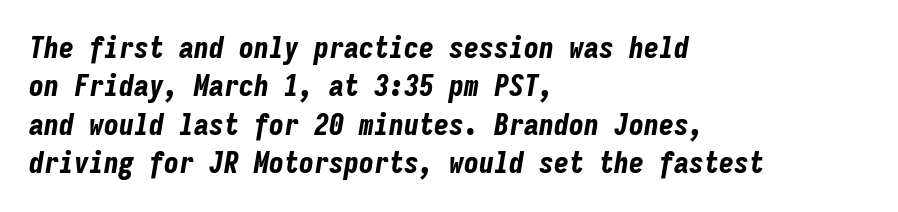
Q: Is the text bold? A: Yes.
Q: Is the text italic (slanted)? A: Yes, it leans right by about 9 degrees.
Q: Is the text underlined? A: No.
Q: How is the paragraph aligned? A: Left-aligned.
Q: Is the spacing between letters normal or unusually wide? A: Normal.
Q: Is the spacing between lines tight, normal or loose? A: Normal.
Q: Width (condensed, normal, or wide)? A: Condensed.
Q: Stroke contrast? A: Low.
Q: x-height? A: Medium.
Q: Monospaced? A: Yes.
